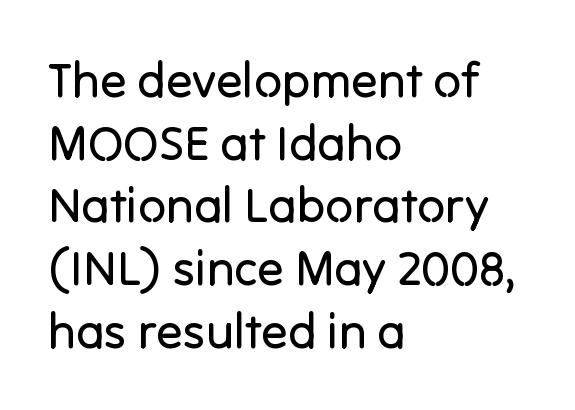
The image shows 49 px regular-weight sans-serif type, upright; set left-aligned, normal line spacing (1.28x), normal letter spacing, not underlined; low stroke contrast and a medium x-height.
